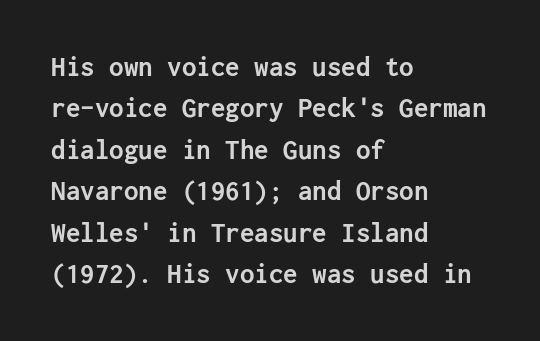
The image shows 29 px semibold sans-serif type, upright; set left-aligned, normal line spacing (1.43x), normal letter spacing, not underlined; low stroke contrast and a medium x-height.
